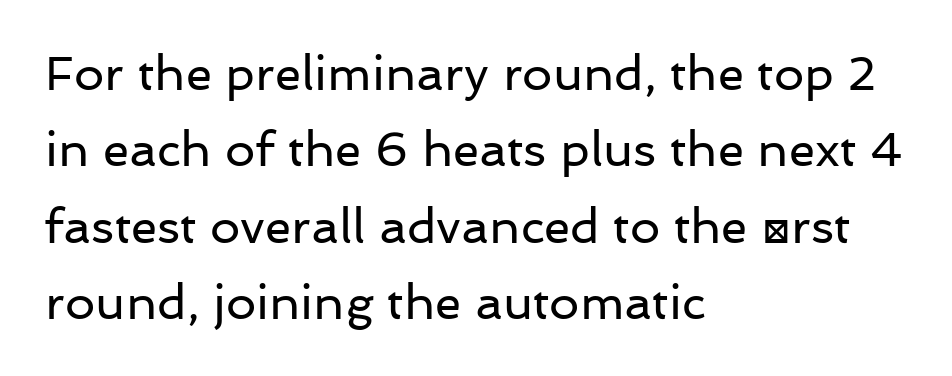
The typeface has the unassuming heft of standard copy or less. No extra tracking has been applied to these lines. This sample keeps an unexceptional amount of space between lines. Typeset ragged right — the left edge is the straight one.
